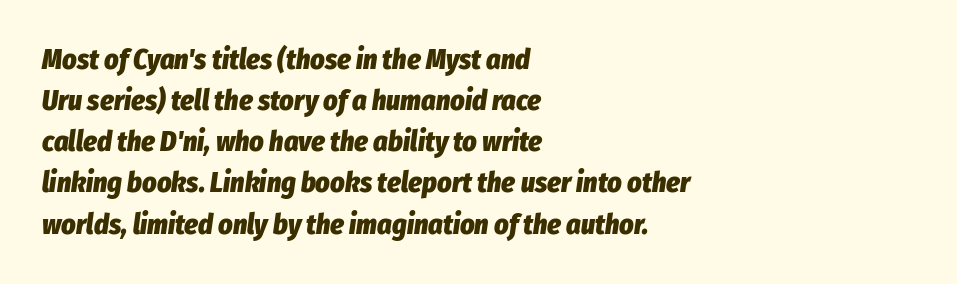
Each line starts at the same left margin while the right side varies. Slant detected: the letters are inclined. Typesetter's note: full bold, strokes at maximum text heaviness. Each letter keeps its own natural width here, so spacing adapts to shape. The foot of each line stays bare and open. The lines sit at an ordinary, default distance from one another.
